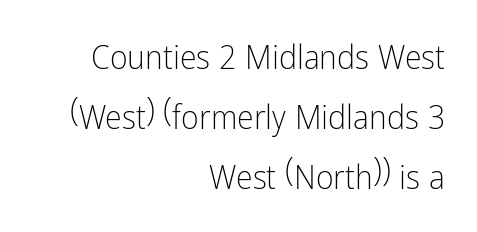
Q: Is the text bold? A: No.
Q: Is the text italic (slanted)? A: No, it is upright.
Q: Is the typeface a serif or a sans-serif typeface? A: Sans-serif.
Q: Is the text underlined? A: No.
Q: How is the paragraph aligned? A: Right-aligned.
Q: Is the spacing between letters normal or unusually wide? A: Normal.
Q: Width (condensed, normal, or wide)? A: Condensed.
Q: Stroke contrast? A: Low.
Q: x-height? A: Medium.
Q: Monospaced? A: No.
